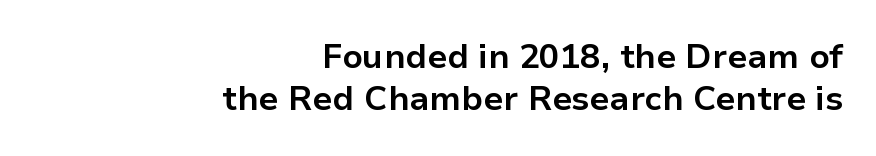
{"serif": "no", "italic": "no", "bold": "yes", "weight": "bold", "width": "normal", "stroke_contrast": "low", "x_height": "medium", "monospaced": "no", "underline": "no", "align": "right", "line_spacing_ratio": 1.24, "letter_spacing": "normal", "letter_spacing_em": 0.0, "glyph_px": 34}
